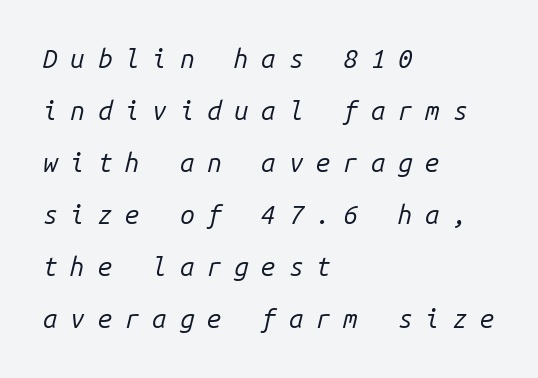
{"italic": "yes", "lean": "right", "slant_degrees": 14, "bold": "no", "underline": "no", "align": "left", "line_spacing": "loose", "line_spacing_ratio": 2.0, "letter_spacing": "wide", "letter_spacing_em": 0.49, "glyph_px": 26}
